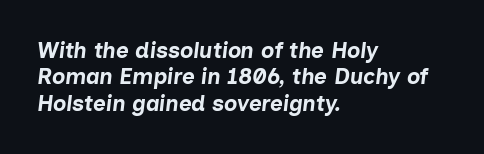
{"italic": "yes", "lean": "right", "slant_degrees": 7, "bold": "yes", "underline": "no", "align": "left", "line_spacing_ratio": 1.2, "letter_spacing": "normal", "letter_spacing_em": 0.0, "glyph_px": 22}
